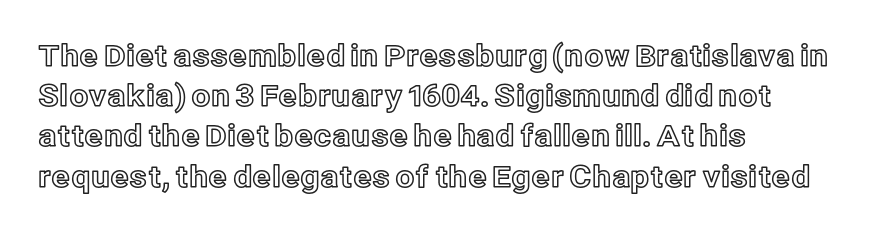
The image shows 30 px text type, upright; set left-aligned, normal line spacing (1.34x), normal letter spacing, not underlined; a medium x-height.
